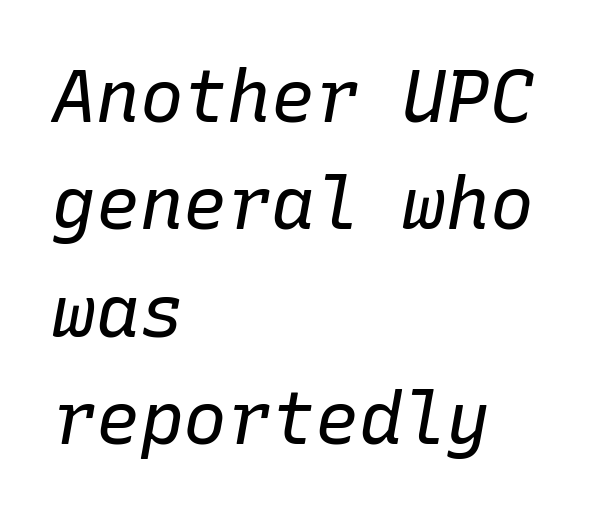
Q: Is the text bold? A: No.
Q: Is the text italic (slanted)? A: Yes, it leans right by about 10 degrees.
Q: Is the text underlined? A: No.
Q: How is the paragraph aligned? A: Left-aligned.
Q: Is the spacing between letters normal or unusually wide? A: Normal.
Q: Is the spacing between lines tight, normal or loose? A: Normal.
Q: Width (condensed, normal, or wide)? A: Normal.
Q: Stroke contrast? A: Low.
Q: x-height? A: Medium.
Q: Monospaced? A: Yes.
